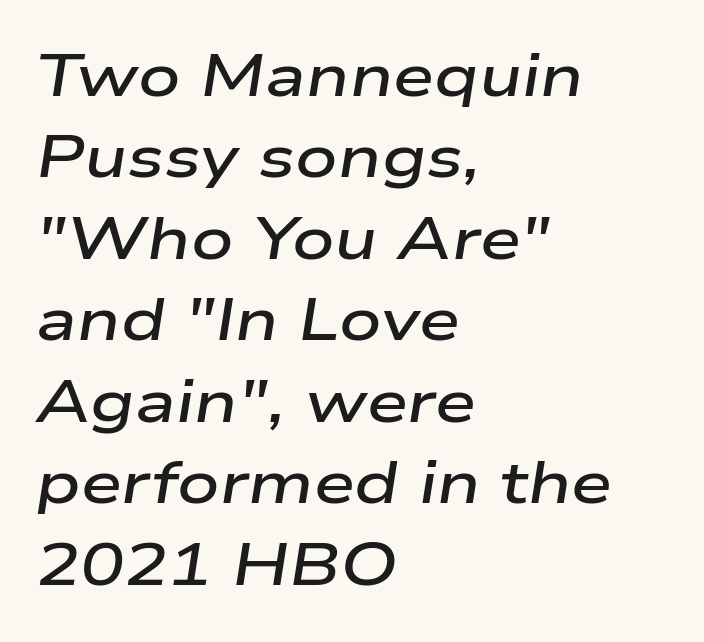
The image shows 59 px semibold, wide type, italic (leaning right); set left-aligned, normal line spacing (1.38x), normal letter spacing, not underlined; low stroke contrast and a medium x-height.
